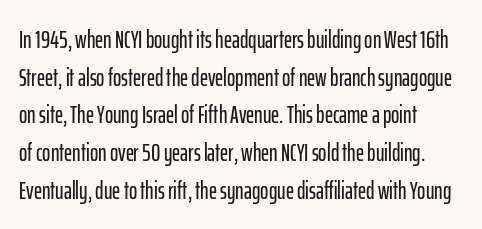
{"italic": "no", "underline": "no", "align": "left", "line_spacing": "normal", "line_spacing_ratio": 1.51, "letter_spacing": "normal", "letter_spacing_em": 0.0, "glyph_px": 25}
